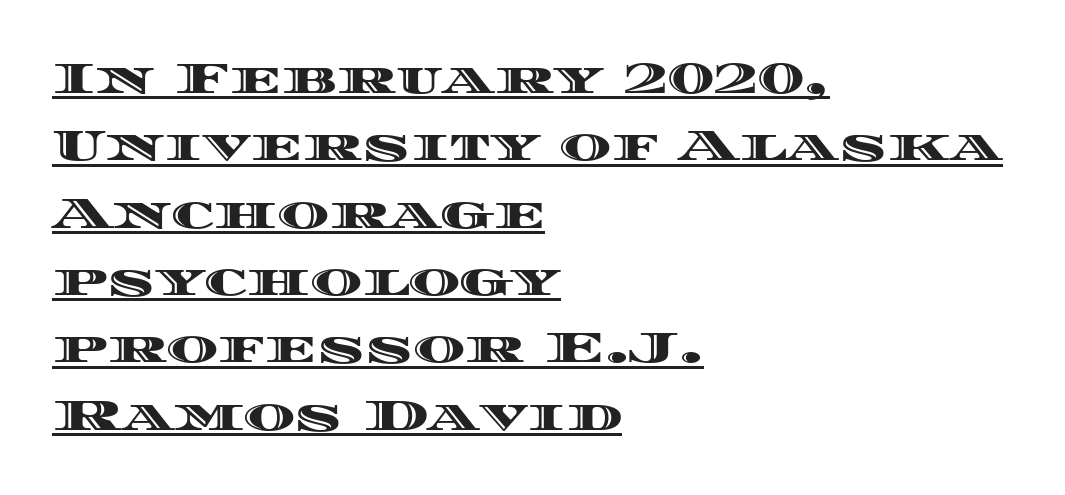
{"italic": "no", "width": "wide", "x_height": "large", "monospaced": "no", "underline": "yes", "align": "left", "line_spacing": "normal", "line_spacing_ratio": 1.53, "letter_spacing": "normal", "letter_spacing_em": 0.0, "glyph_px": 44}
